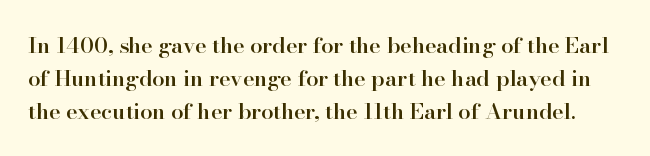
Q: Is the text bold? A: Semi-bold.
Q: Is the text italic (slanted)? A: No, it is upright.
Q: Is the text underlined? A: No.
Q: Is the spacing between letters normal or unusually wide? A: Normal.
Q: Is the spacing between lines tight, normal or loose? A: Normal.
